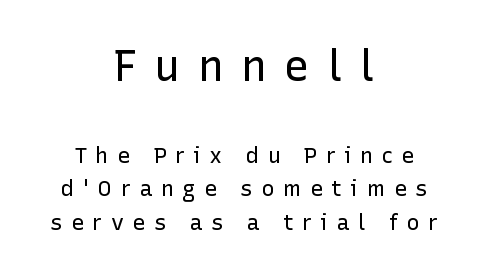
The space between consecutive lines is moderate. The axis of the letterforms is exactly vertical. Think of a printed novel: that variable character pitch is what you see here. Each row of text sits above clean, open space. Font category for this specimen: sans-serif. Visually the block forms a symmetrical silhouette, jagged on both flanks.
